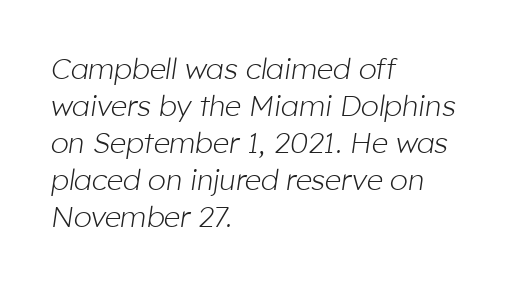
{"italic": "yes", "lean": "right", "slant_degrees": 8, "bold": "no", "weight": "light", "width": "normal", "stroke_contrast": "low", "x_height": "medium", "monospaced": "no", "underline": "no", "align": "left", "line_spacing": "normal", "line_spacing_ratio": 1.28, "letter_spacing": "normal", "letter_spacing_em": 0.0, "glyph_px": 29}
